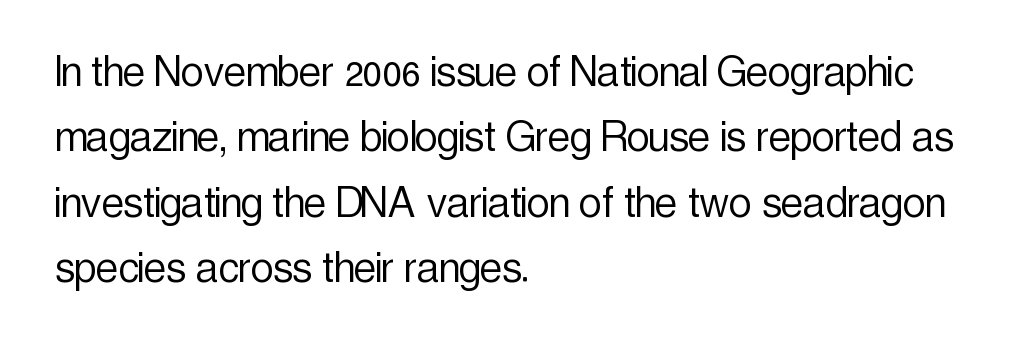
Rule under the text: the space is simply empty. Heaviness? Minimal to ordinary, like unemphasized prose. The line texture is even and compact thanks to regular tracking. The rag falls on the right side of this text block. Spacing verdict: proportional, widths tailored to each character. The characters display no serif detailing; their extremities are plain.
